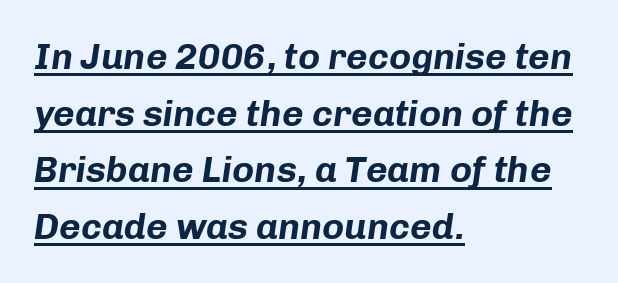
The image shows 37 px bold type, italic (leaning right); set left-aligned, normal line spacing (1.53x), normal letter spacing, underlined; low stroke contrast and a medium x-height.
